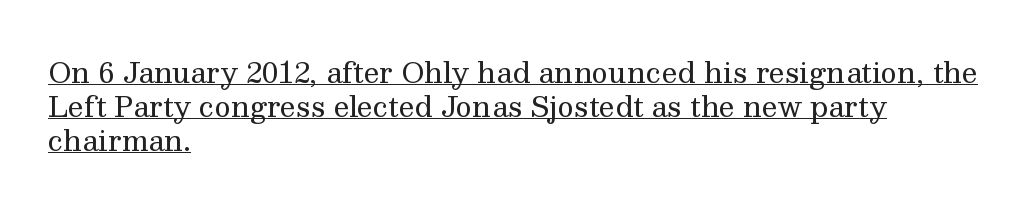
The image shows 28 px regular-weight serif type, upright; set left-aligned, line spacing 1.21x, normal letter spacing, underlined; medium stroke contrast and a medium x-height.
